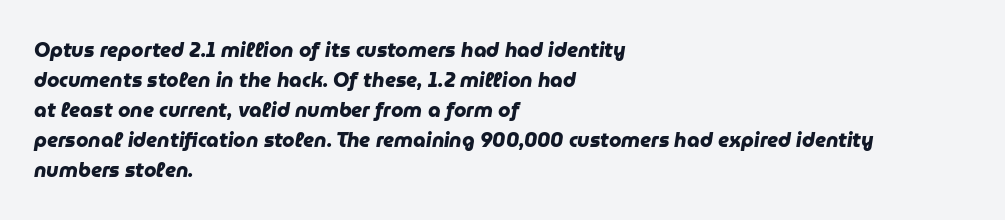
Q: Is the text bold? A: Yes.
Q: Is the text underlined? A: No.
Q: How is the paragraph aligned? A: Left-aligned.
Q: Is the spacing between letters normal or unusually wide? A: Normal.
Q: Is the spacing between lines tight, normal or loose? A: Normal.
